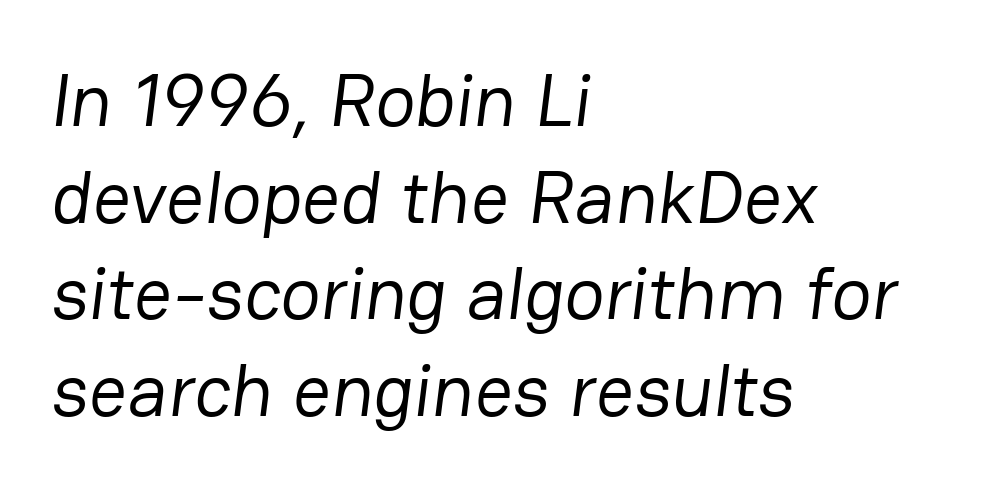
The image shows 75 px regular-weight sans-serif type; set left-aligned, normal line spacing (1.29x), normal letter spacing, not underlined; low stroke contrast and a medium x-height.
